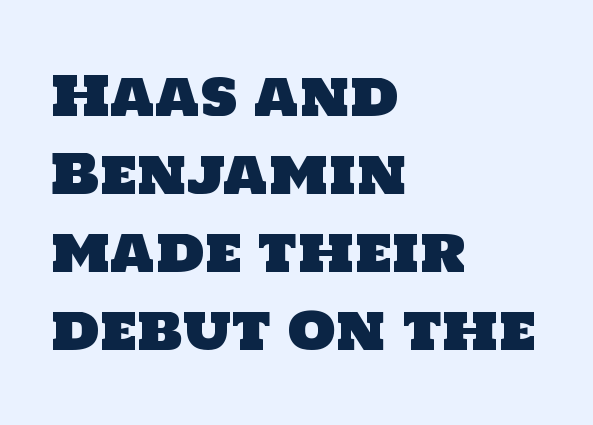
{"serif": "no", "width": "normal", "stroke_contrast": "low", "x_height": "large", "monospaced": "no", "underline": "no", "align": "left", "line_spacing": "normal", "line_spacing_ratio": 1.42, "letter_spacing": "normal", "letter_spacing_em": 0.0, "glyph_px": 55}
